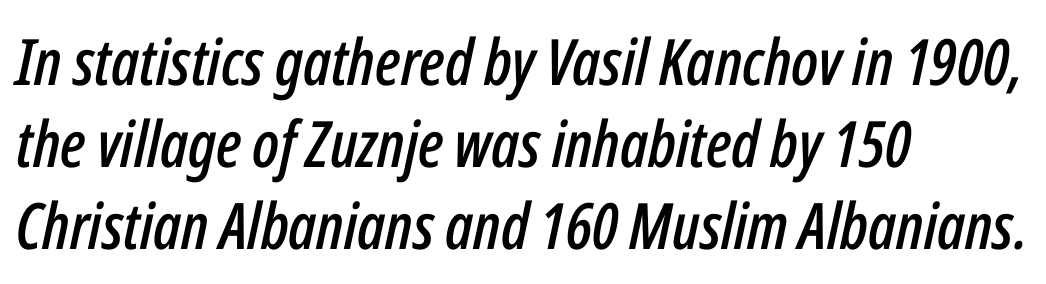
{"italic": "yes", "lean": "right", "slant_degrees": 12, "width": "condensed", "stroke_contrast": "low", "x_height": "medium", "monospaced": "no", "underline": "no", "align": "left", "line_spacing": "normal", "line_spacing_ratio": 1.28, "letter_spacing": "normal", "letter_spacing_em": 0.0, "glyph_px": 64}
